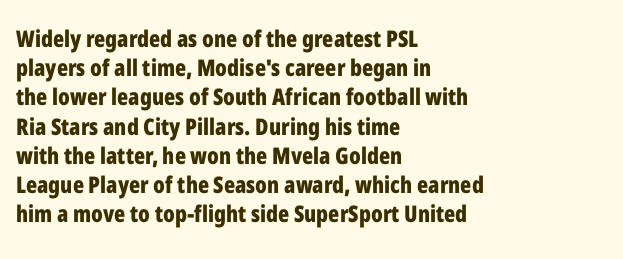
The image shows 23 px bold type, upright; set left-aligned, normal line spacing (1.27x), normal letter spacing, not underlined.
